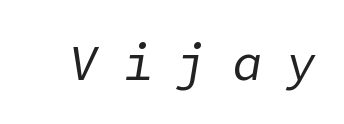
{"italic": "yes", "lean": "right", "slant_degrees": 9, "bold": "no", "weight": "regular", "width": "normal", "stroke_contrast": "low", "x_height": "medium", "underline": "no", "letter_spacing": "wide", "letter_spacing_em": 0.49, "glyph_px": 50}
